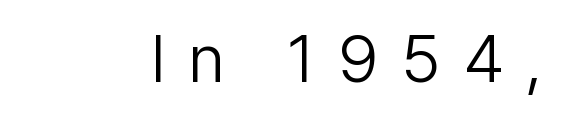
Q: Is the text bold? A: No.
Q: Is the text italic (slanted)? A: No, it is upright.
Q: Is the typeface a serif or a sans-serif typeface? A: Sans-serif.
Q: Is the text underlined? A: No.
Q: How is the paragraph aligned? A: Right-aligned.
Q: Is the spacing between letters normal or unusually wide? A: Unusually wide.
Q: Width (condensed, normal, or wide)? A: Normal.
Q: Stroke contrast? A: Low.
Q: x-height? A: Medium.
Q: Monospaced? A: No.
